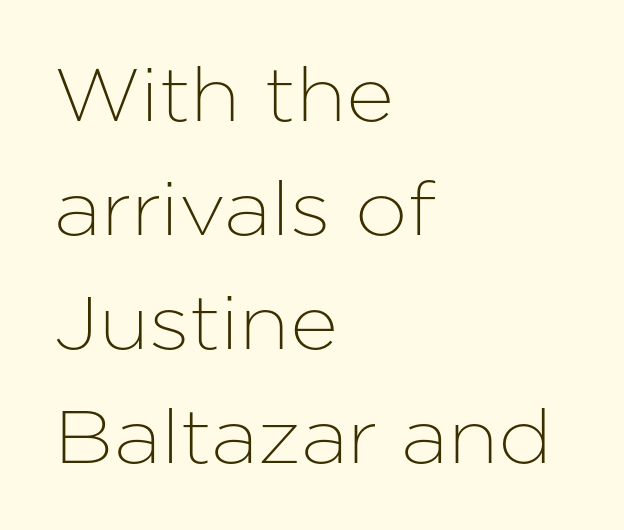
The space beneath each line is pristine and unruled. You could not count columns in this text — the font is proportionally spaced. Left-aligned paragraph, ragged on the right. Italic: no, the glyphs are upright roman. Regular leading. The passage shown is typeset with a sans-serif family.
